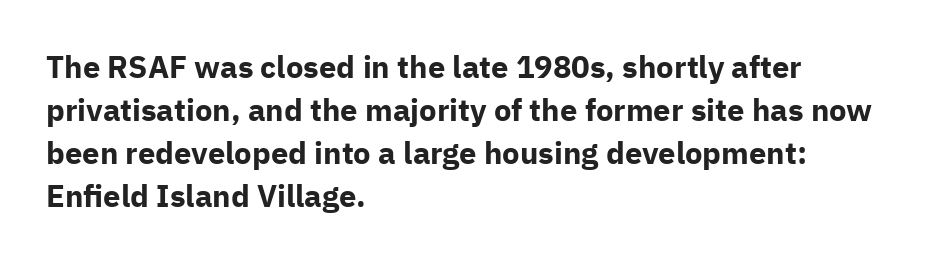
In terms of letterspacing, this is plain default setting. The rendering uses natural spacing where letterforms have individual widths. This sample uses a sans-serif face. No word sits above an underline. This is the regular roman posture of the typeface. All the whitespace from short lines collects on the right.
